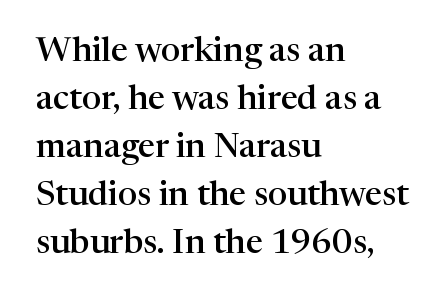
{"serif": "yes", "italic": "no", "bold": "semi", "weight": "semibold", "width": "normal", "stroke_contrast": "high", "x_height": "medium", "monospaced": "no", "underline": "no", "align": "left", "line_spacing": "normal", "line_spacing_ratio": 1.41, "letter_spacing": "normal", "letter_spacing_em": 0.0, "glyph_px": 34}
